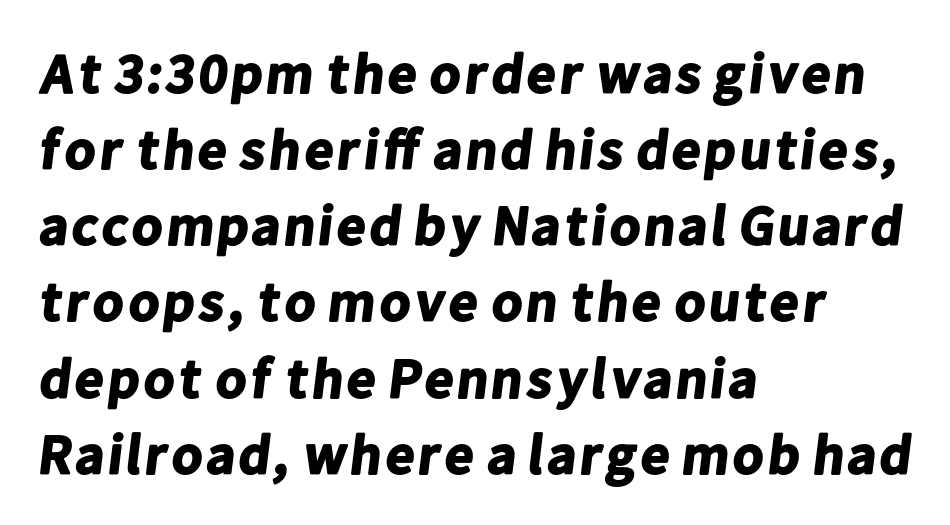
The image shows 56 px bold sans-serif type; set left-aligned, normal line spacing (1.36x), normal letter spacing, not underlined; low stroke contrast and a medium x-height.
